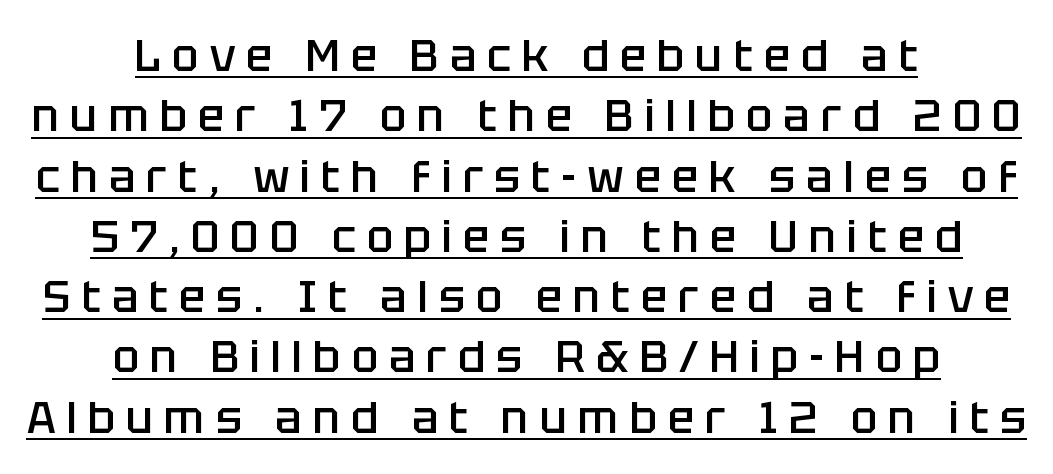
Each line is balanced around a shared central axis. Grotesque or geometric, the face here clearly has no serifs. The letters stand upright; this is a roman face. Summary of vertical rhythm: regular, with standard interline spacing. Here the glyphs are tracked loosely, breaking word shapes into spaced letters.
